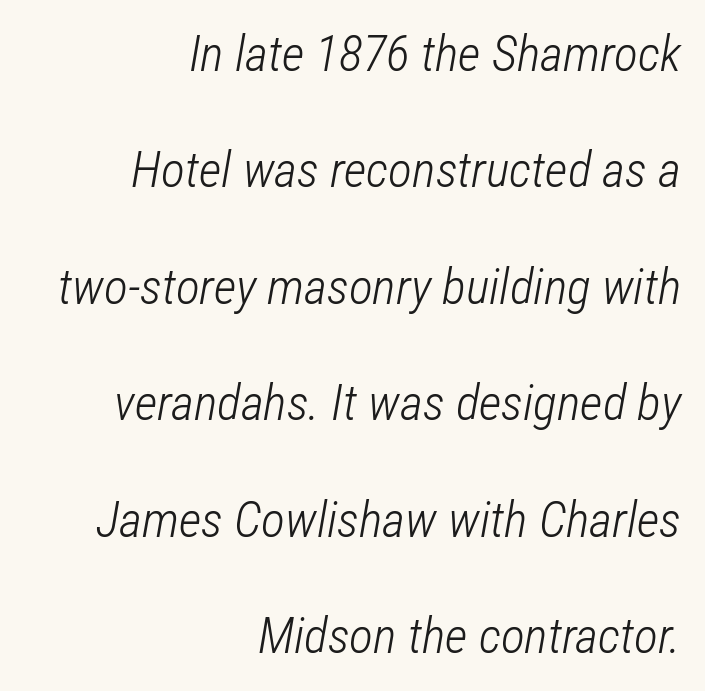
Q: Is the text bold? A: No.
Q: Is the text italic (slanted)? A: Yes, it leans right by about 12 degrees.
Q: Is the text underlined? A: No.
Q: How is the paragraph aligned? A: Right-aligned.
Q: Is the spacing between letters normal or unusually wide? A: Normal.
Q: Is the spacing between lines tight, normal or loose? A: Loose.
Q: Width (condensed, normal, or wide)? A: Condensed.
Q: Stroke contrast? A: Low.
Q: x-height? A: Medium.
Q: Monospaced? A: No.
